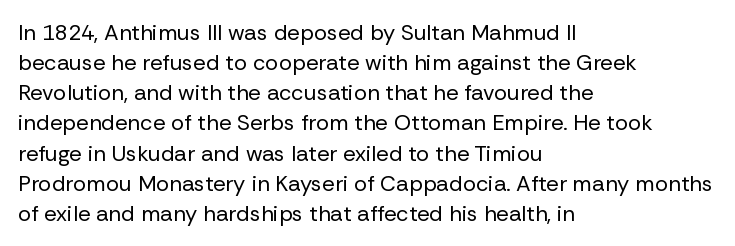
Q: Is the text bold? A: No.
Q: Is the text italic (slanted)? A: No, it is upright.
Q: Is the text underlined? A: No.
Q: How is the paragraph aligned? A: Left-aligned.
Q: Is the spacing between letters normal or unusually wide? A: Normal.
Q: Is the spacing between lines tight, normal or loose? A: Normal.
